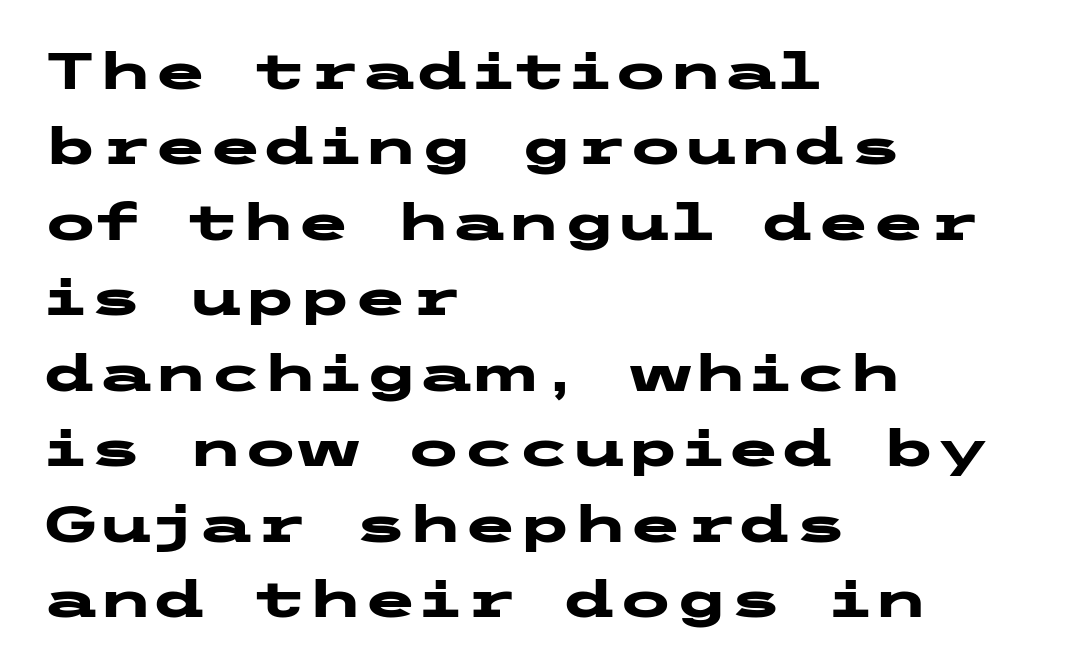
{"serif": "no", "italic": "no", "bold": "yes", "weight": "heavy", "width": "wide", "stroke_contrast": "low", "x_height": "medium", "underline": "no", "align": "left", "line_spacing": "normal", "line_spacing_ratio": 1.51, "letter_spacing": "normal", "letter_spacing_em": 0.0, "glyph_px": 50}
